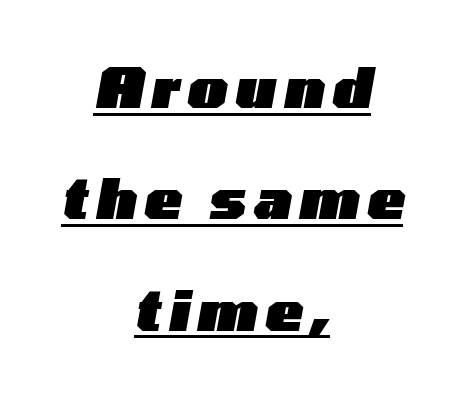
Q: Is the text bold? A: Yes.
Q: Is the text italic (slanted)? A: Yes, it leans right by about 10 degrees.
Q: Is the text underlined? A: Yes.
Q: How is the paragraph aligned? A: Centered.
Q: Is the spacing between lines tight, normal or loose? A: Loose.
Q: Width (condensed, normal, or wide)? A: Wide.
Q: Stroke contrast? A: Low.
Q: x-height? A: Medium.
Q: Monospaced? A: No.
